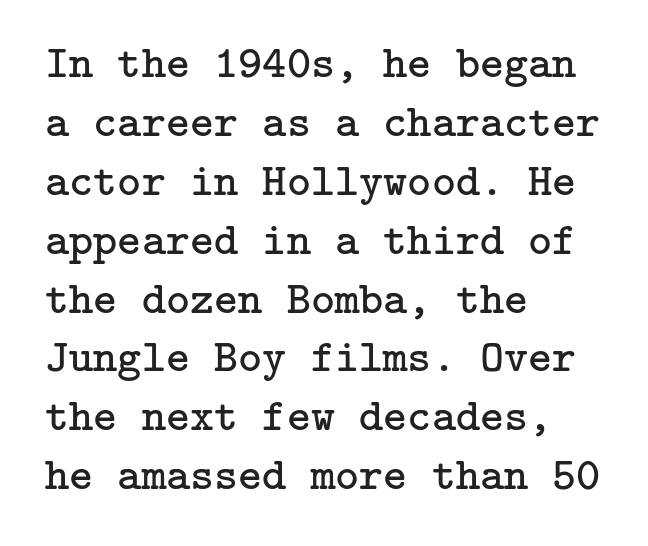
The image shows 46 px regular-weight serif type, upright; set left-aligned, normal line spacing (1.28x), normal letter spacing, not underlined; low stroke contrast and a medium x-height.
